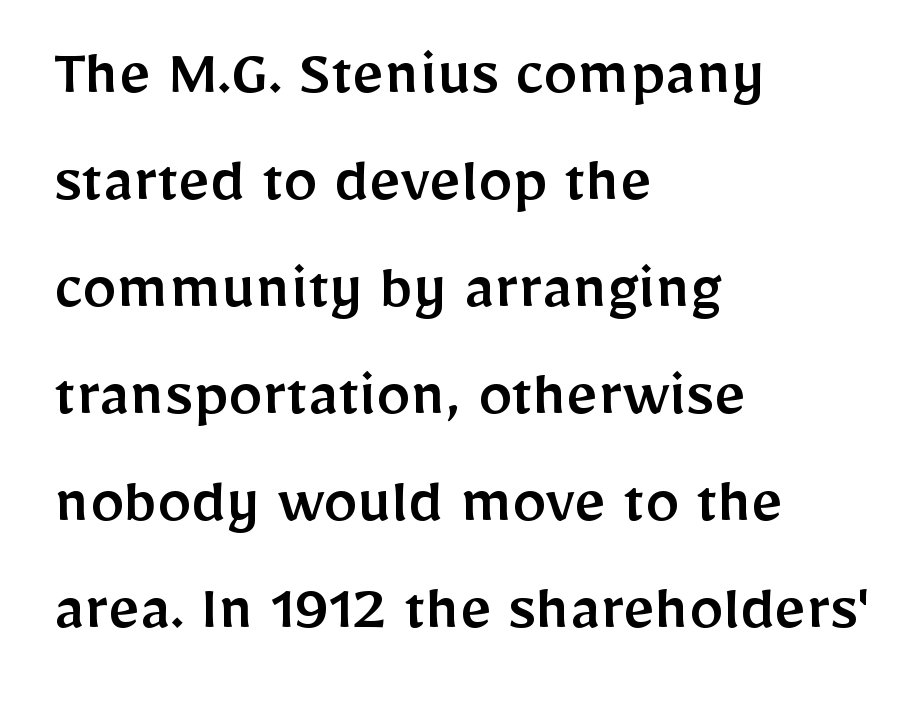
The image shows 69 px sans-serif type, upright; set left-aligned, normal line spacing (1.55x), normal letter spacing, not underlined; low stroke contrast and a medium x-height.
